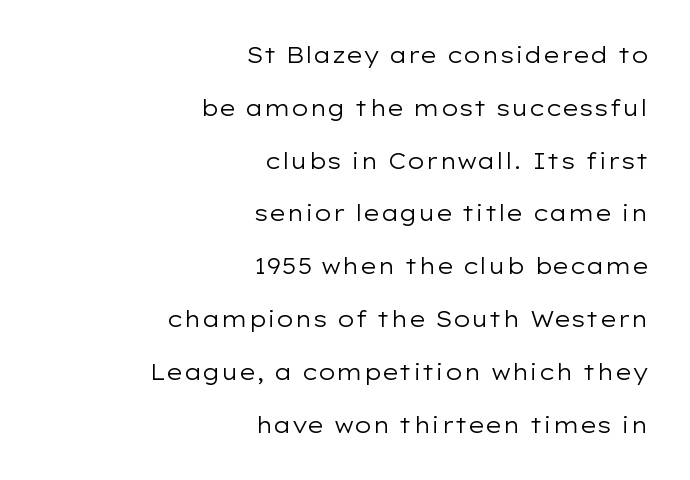
Ascenders rise straight up at ninety degrees. The lines are quadded right. A typesetter would call this zero additional tracking. A clean baseline with only descenders dipping below it.
